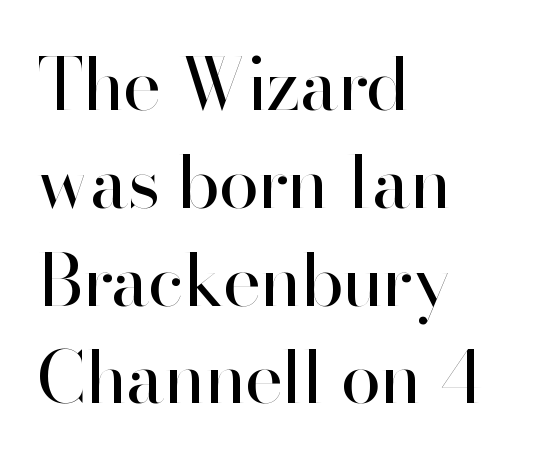
Q: Is the text bold? A: No.
Q: Is the text italic (slanted)? A: No, it is upright.
Q: Is the typeface a serif or a sans-serif typeface? A: Sans-serif.
Q: Is the text underlined? A: No.
Q: How is the paragraph aligned? A: Left-aligned.
Q: Is the spacing between letters normal or unusually wide? A: Normal.
Q: Is the spacing between lines tight, normal or loose? A: Normal.
Q: Width (condensed, normal, or wide)? A: Normal.
Q: Stroke contrast? A: High.
Q: x-height? A: Small.
Q: Monospaced? A: No.
